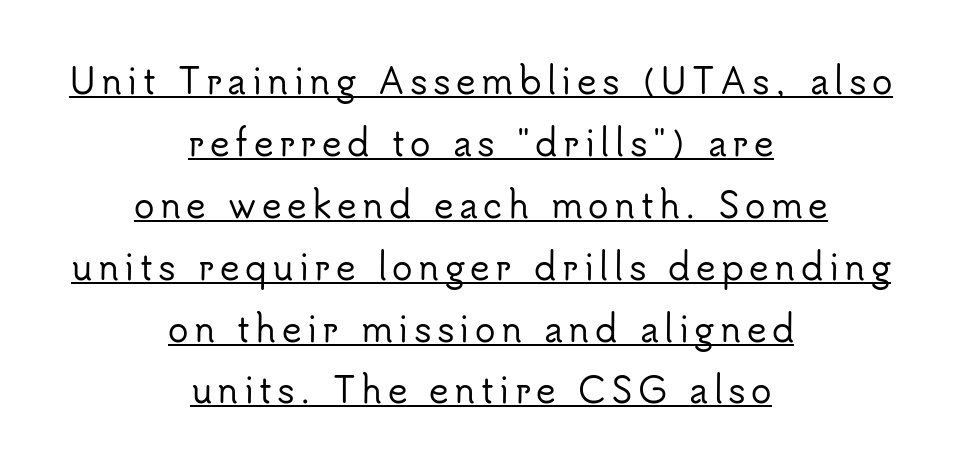
{"serif": "no", "italic": "no", "width": "normal", "stroke_contrast": "low", "x_height": "small", "monospaced": "no", "underline": "yes", "align": "center", "line_spacing_ratio": 1.82, "glyph_px": 34}
